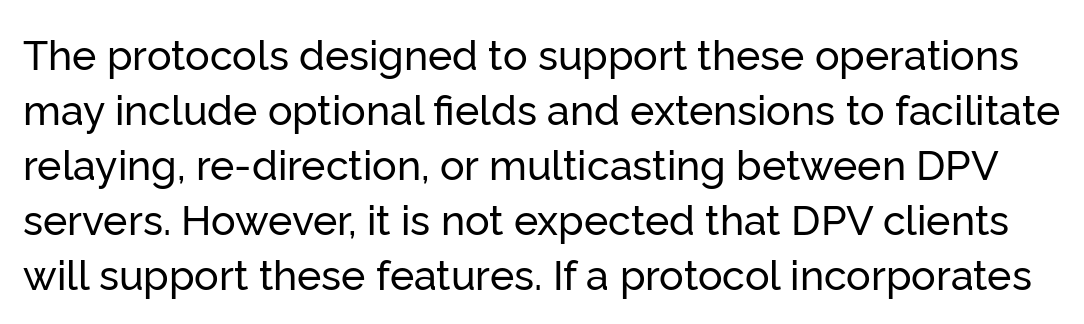
Q: Is the text italic (slanted)? A: No, it is upright.
Q: Is the typeface a serif or a sans-serif typeface? A: Sans-serif.
Q: Is the text underlined? A: No.
Q: Is the spacing between letters normal or unusually wide? A: Normal.
Q: Is the spacing between lines tight, normal or loose? A: Normal.
Q: Width (condensed, normal, or wide)? A: Normal.
Q: Stroke contrast? A: Low.
Q: x-height? A: Medium.
Q: Monospaced? A: No.
